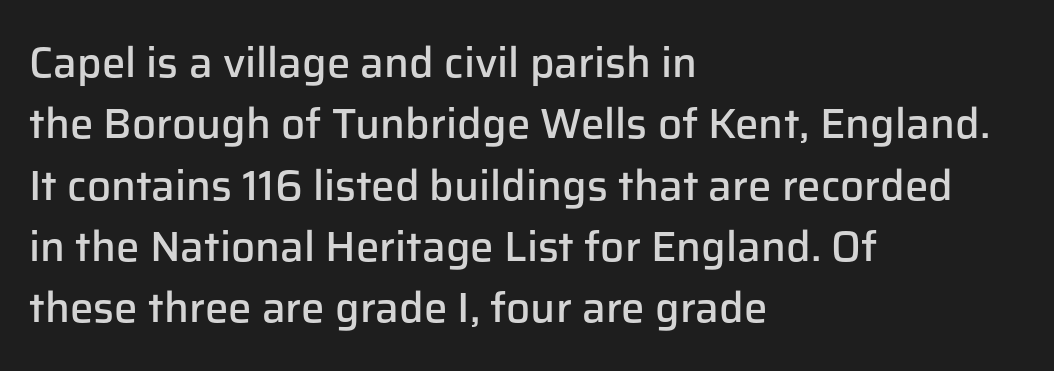
{"serif": "no", "italic": "no", "bold": "semi", "weight": "semibold", "width": "normal", "stroke_contrast": "low", "x_height": "medium", "monospaced": "no", "underline": "no", "align": "left", "line_spacing": "normal", "line_spacing_ratio": 1.46, "letter_spacing": "normal", "letter_spacing_em": 0.0, "glyph_px": 42}
